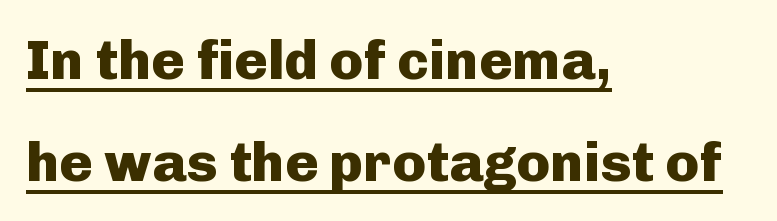
Q: Is the text bold? A: Yes.
Q: Is the text italic (slanted)? A: No, it is upright.
Q: Is the typeface a serif or a sans-serif typeface? A: Sans-serif.
Q: Is the text underlined? A: Yes.
Q: How is the paragraph aligned? A: Left-aligned.
Q: Is the spacing between letters normal or unusually wide? A: Normal.
Q: Width (condensed, normal, or wide)? A: Normal.
Q: Stroke contrast? A: Low.
Q: x-height? A: Medium.
Q: Monospaced? A: No.
